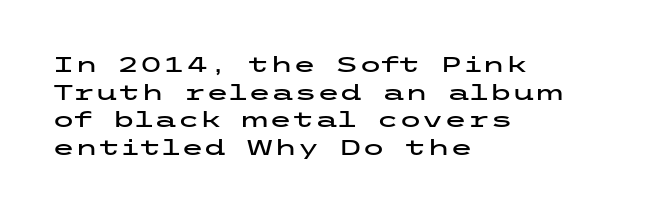
{"italic": "no", "underline": "no", "align": "left", "line_spacing": "normal", "line_spacing_ratio": 1.32, "letter_spacing": "normal", "letter_spacing_em": 0.0, "glyph_px": 21}
